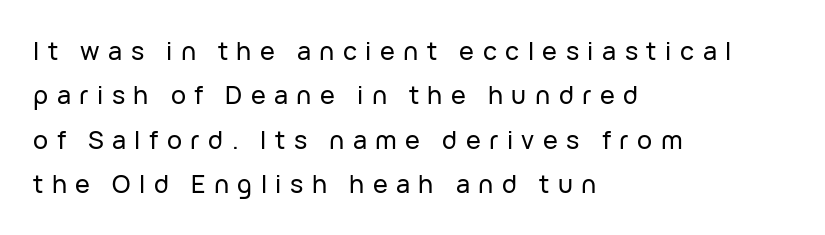
Q: Is the text italic (slanted)? A: No, it is upright.
Q: Is the text underlined? A: No.
Q: How is the paragraph aligned? A: Left-aligned.
Q: Is the spacing between letters normal or unusually wide? A: Unusually wide.
